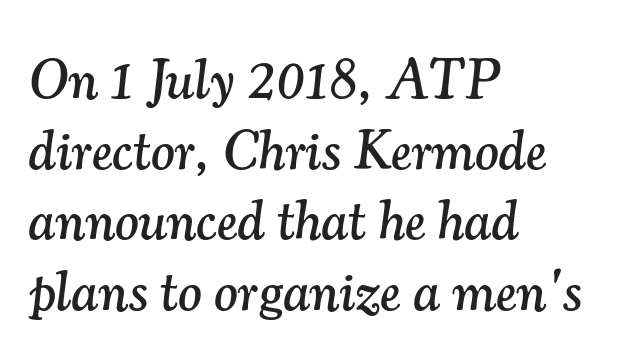
What stands out about the letter spacing? Nothing — it is the standard amount. Check under the words: just untouched page. Do the characters align in a grid? No, the font is proportional. You can tell from the footed stems that serif type was used. Typeset ragged right — the left edge is the straight one. The typography opts for an oblique posture over an upright one.
